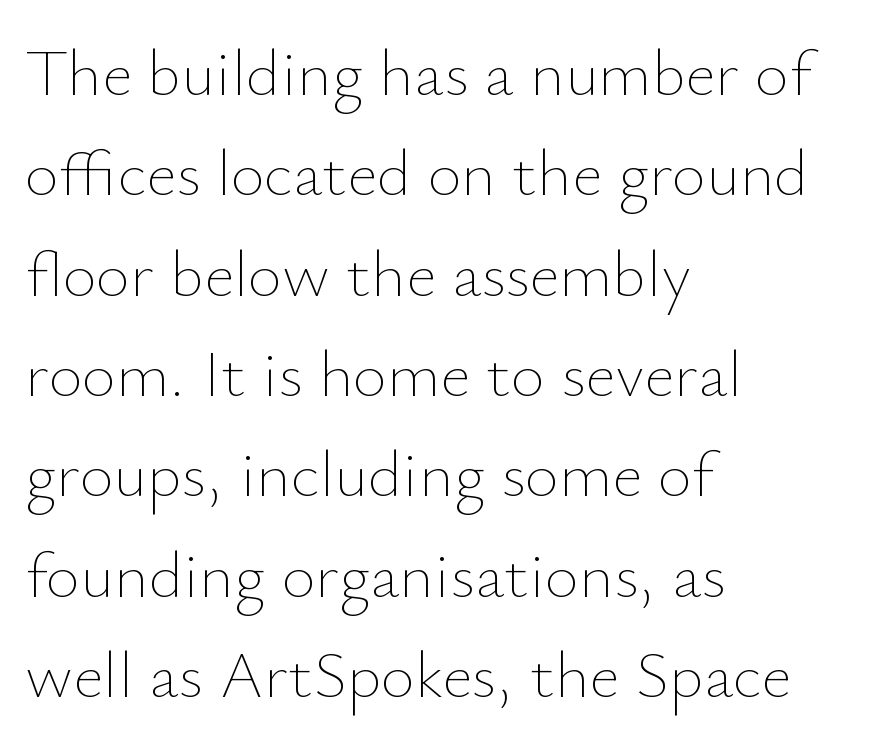
{"italic": "no", "bold": "no", "weight": "thin", "width": "normal", "stroke_contrast": "low", "x_height": "small", "monospaced": "no", "underline": "no", "align": "left", "line_spacing": "normal", "line_spacing_ratio": 1.52, "letter_spacing": "normal", "letter_spacing_em": 0.0, "glyph_px": 66}
